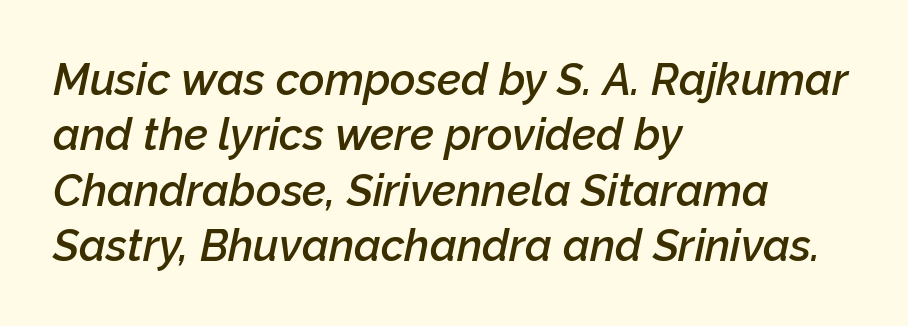
{"italic": "yes", "lean": "right", "slant_degrees": 12, "bold": "semi", "weight": "semibold", "width": "normal", "stroke_contrast": "low", "x_height": "medium", "monospaced": "no", "underline": "no", "align": "left", "line_spacing": "normal", "line_spacing_ratio": 1.26, "letter_spacing": "normal", "letter_spacing_em": 0.0, "glyph_px": 44}
